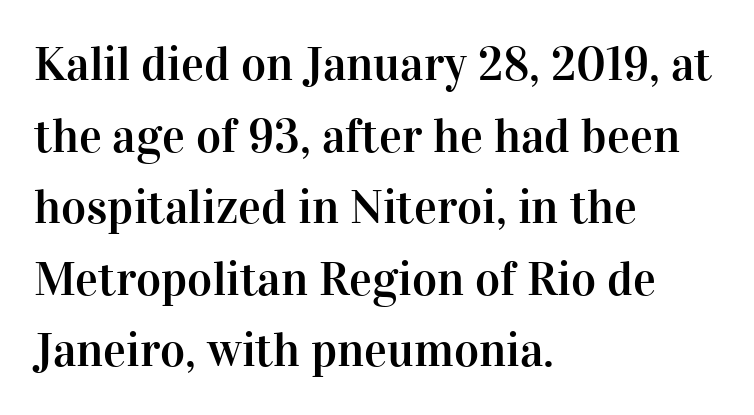
Q: Is the text italic (slanted)? A: No, it is upright.
Q: Is the typeface a serif or a sans-serif typeface? A: Serif.
Q: Is the text underlined? A: No.
Q: How is the paragraph aligned? A: Left-aligned.
Q: Is the spacing between letters normal or unusually wide? A: Normal.
Q: Is the spacing between lines tight, normal or loose? A: Normal.
Q: Width (condensed, normal, or wide)? A: Normal.
Q: Stroke contrast? A: High.
Q: x-height? A: Medium.
Q: Monospaced? A: No.
